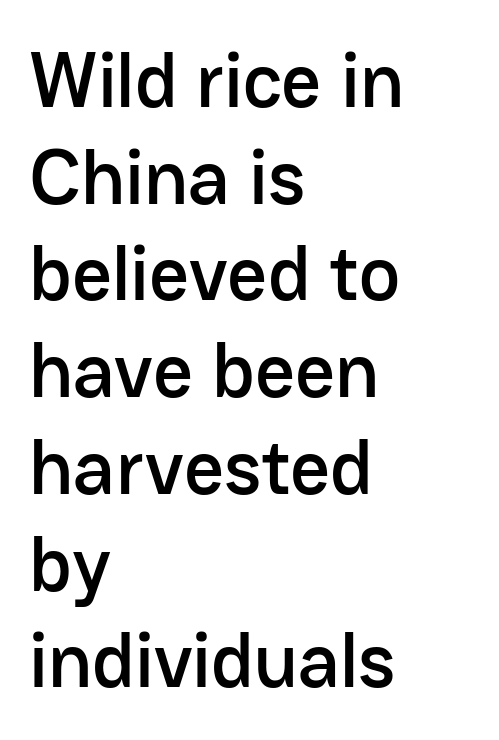
Q: Is the text italic (slanted)? A: No, it is upright.
Q: Is the typeface a serif or a sans-serif typeface? A: Sans-serif.
Q: Is the text underlined? A: No.
Q: How is the paragraph aligned? A: Left-aligned.
Q: Is the spacing between letters normal or unusually wide? A: Normal.
Q: Width (condensed, normal, or wide)? A: Normal.
Q: Stroke contrast? A: Low.
Q: x-height? A: Medium.
Q: Monospaced? A: No.
